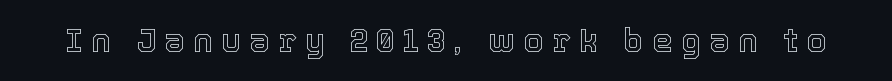
Q: Is the text italic (slanted)? A: No, it is upright.
Q: Is the text underlined? A: No.
Q: Is the spacing between letters normal or unusually wide? A: Unusually wide.
Q: Width (condensed, normal, or wide)? A: Normal.
Q: x-height? A: Medium.
Q: Monospaced? A: No.
